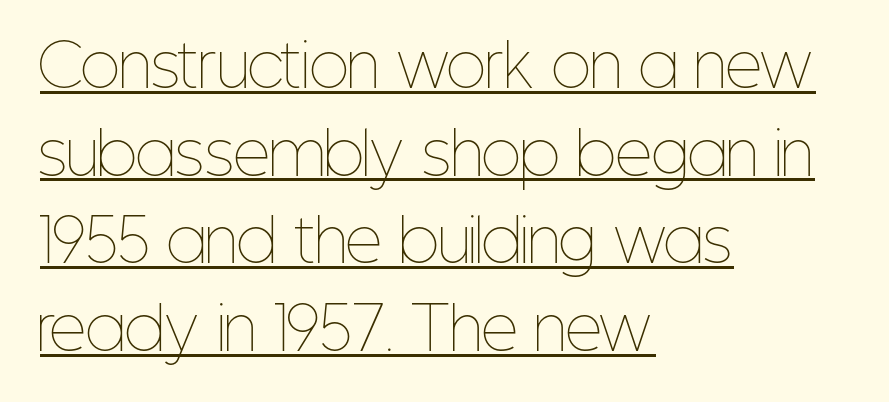
{"italic": "no", "bold": "no", "weight": "thin", "width": "condensed", "stroke_contrast": "low", "x_height": "medium", "monospaced": "no", "underline": "yes", "align": "left", "line_spacing": "normal", "line_spacing_ratio": 1.51, "letter_spacing": "normal", "letter_spacing_em": 0.0, "glyph_px": 58}
